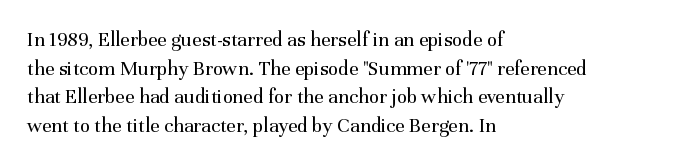
The image shows 21 px text type, upright; set left-aligned, normal line spacing (1.36x), normal letter spacing, not underlined.
